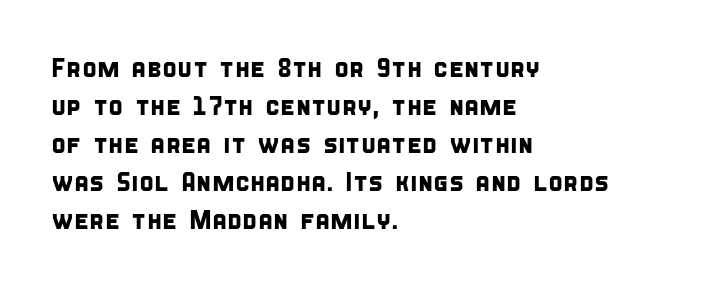
Q: Is the text underlined? A: No.
Q: How is the paragraph aligned? A: Left-aligned.
Q: Is the spacing between letters normal or unusually wide? A: Normal.
Q: Is the spacing between lines tight, normal or loose? A: Normal.
